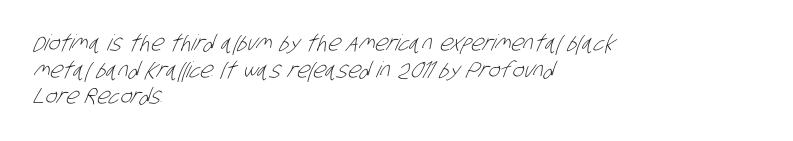
Q: Is the text bold? A: No.
Q: Is the text underlined? A: No.
Q: How is the paragraph aligned? A: Left-aligned.
Q: Is the spacing between letters normal or unusually wide? A: Normal.
